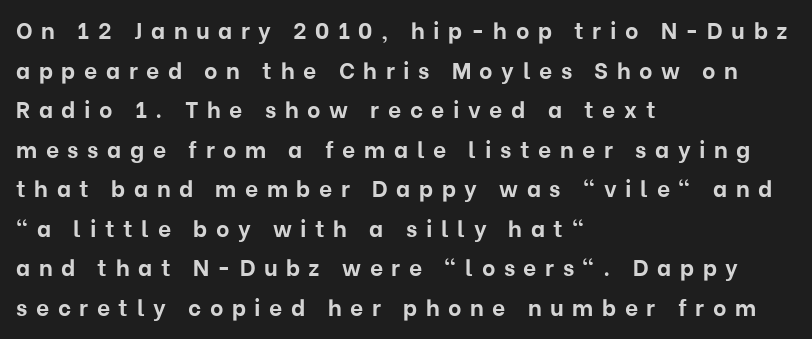
The image shows 23 px bold type, upright; set left-aligned, line spacing 1.72x, unusually wide letter spacing (+0.37 em), not underlined.
